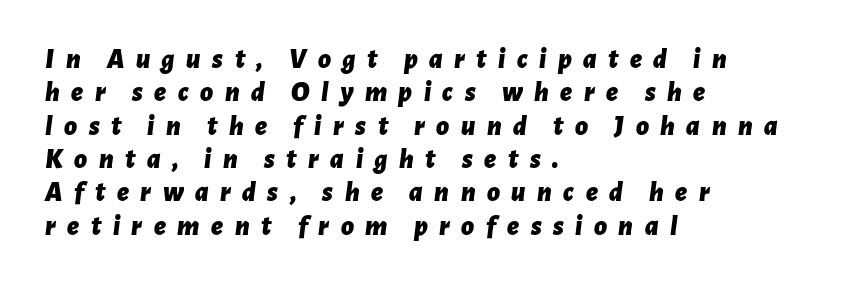
The image shows 28 px bold type, italic (leaning right); set left-aligned, line spacing 1.19x, unusually wide letter spacing (+0.41 em), not underlined; low stroke contrast and a medium x-height.
